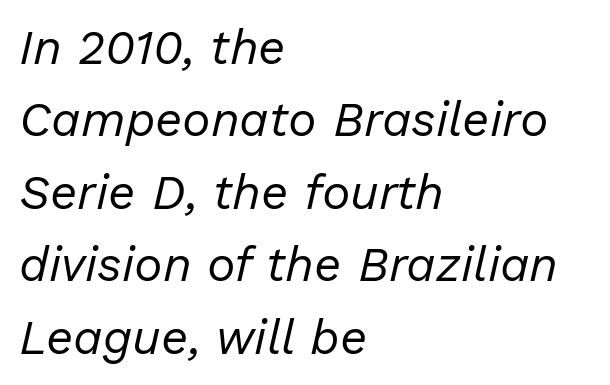
Q: Is the text bold? A: No.
Q: Is the text italic (slanted)? A: Yes, it leans right by about 13 degrees.
Q: Is the text underlined? A: No.
Q: How is the paragraph aligned? A: Left-aligned.
Q: Is the spacing between letters normal or unusually wide? A: Normal.
Q: Is the spacing between lines tight, normal or loose? A: Normal.
Q: Width (condensed, normal, or wide)? A: Normal.
Q: Stroke contrast? A: Low.
Q: x-height? A: Medium.
Q: Monospaced? A: No.
